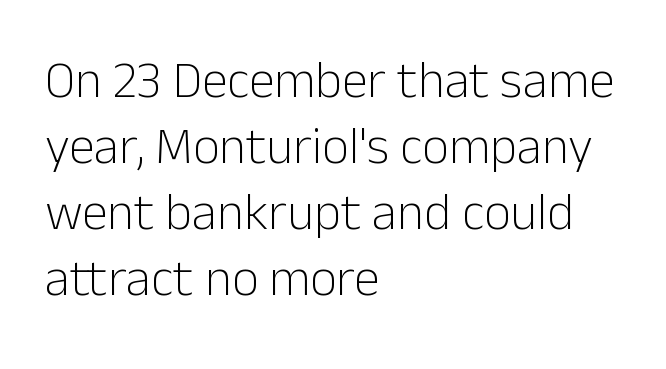
Decoration check: the copy has no underline. Serif or sans? Sans — the stroke terminals are bare. There is no visible air inserted between adjacent glyphs. Leading matches the norm, producing a regular column.
